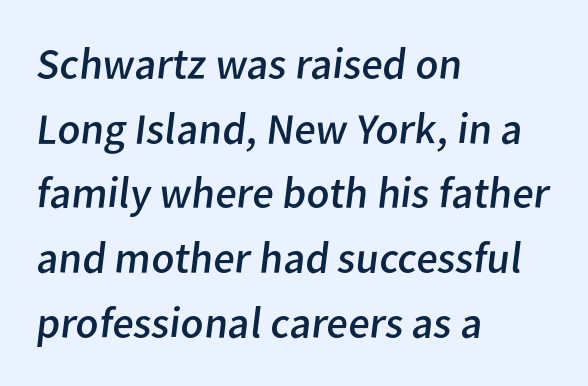
{"serif": "no", "bold": "no", "weight": "regular", "width": "normal", "stroke_contrast": "low", "x_height": "medium", "monospaced": "no", "underline": "no", "align": "left", "line_spacing": "normal", "line_spacing_ratio": 1.47, "letter_spacing": "normal", "letter_spacing_em": 0.0, "glyph_px": 44}
